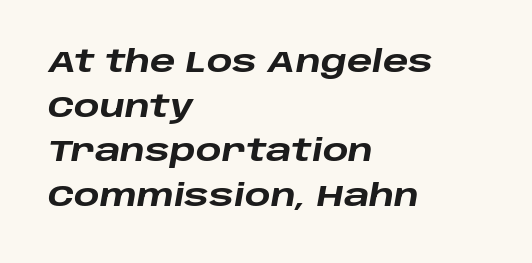
Q: Is the text bold? A: Yes.
Q: Is the text italic (slanted)? A: Yes, it leans right by about 10 degrees.
Q: Is the text underlined? A: No.
Q: How is the paragraph aligned? A: Left-aligned.
Q: Is the spacing between letters normal or unusually wide? A: Normal.
Q: Is the spacing between lines tight, normal or loose? A: Normal.
Q: Width (condensed, normal, or wide)? A: Wide.
Q: Stroke contrast? A: Low.
Q: x-height? A: Large.
Q: Monospaced? A: No.
